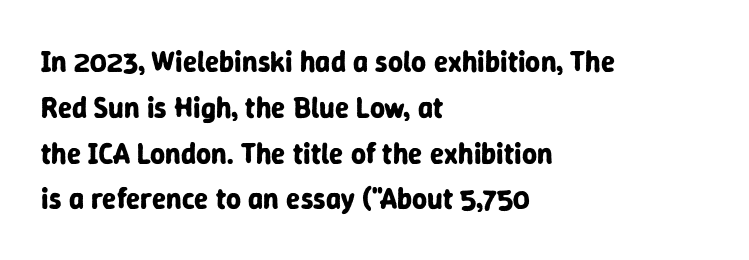
Horizontally, the lines are justified to the leading edge only. No feet cap the strokes, marking this as sans-serif type. Does the weight exceed regular? Yes, all the way to bold. No extra tracking has been applied to these lines. Clear beneath every line of the passage.
